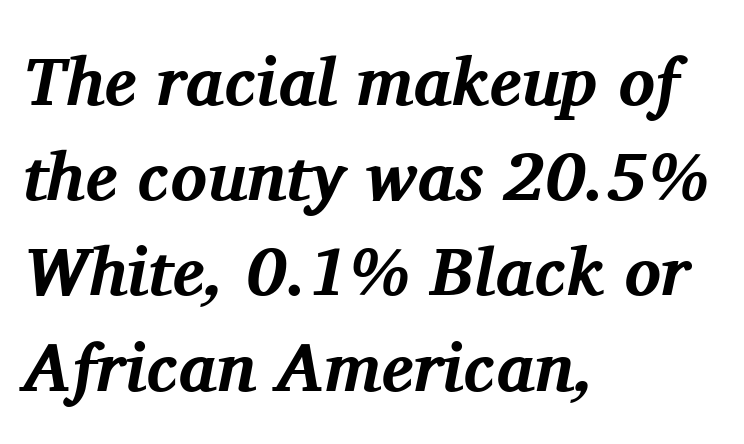
{"serif": "yes", "italic": "yes", "lean": "right", "slant_degrees": 11, "bold": "yes", "weight": "bold", "width": "normal", "stroke_contrast": "medium", "x_height": "medium", "monospaced": "no", "underline": "no", "align": "left", "line_spacing": "normal", "line_spacing_ratio": 1.4, "letter_spacing": "normal", "letter_spacing_em": 0.0, "glyph_px": 68}
